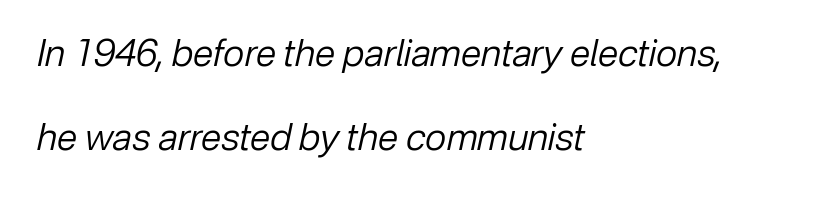
Q: Is the text bold? A: No.
Q: Is the text italic (slanted)? A: Yes, it leans right by about 12 degrees.
Q: Is the text underlined? A: No.
Q: How is the paragraph aligned? A: Left-aligned.
Q: Is the spacing between letters normal or unusually wide? A: Normal.
Q: Is the spacing between lines tight, normal or loose? A: Loose.
Q: Width (condensed, normal, or wide)? A: Normal.
Q: Stroke contrast? A: Low.
Q: x-height? A: Medium.
Q: Monospaced? A: No.
